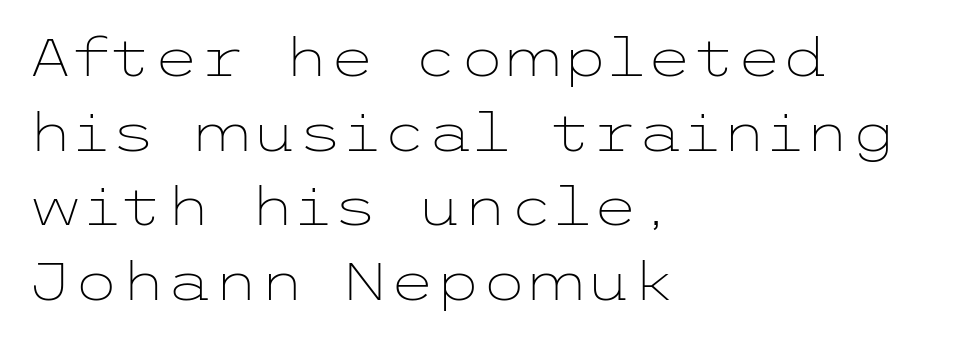
{"serif": "no", "italic": "no", "bold": "no", "weight": "light", "width": "wide", "stroke_contrast": "low", "x_height": "medium", "underline": "no", "align": "left", "line_spacing": "normal", "line_spacing_ratio": 1.41, "letter_spacing": "normal", "letter_spacing_em": 0.0, "glyph_px": 53}
